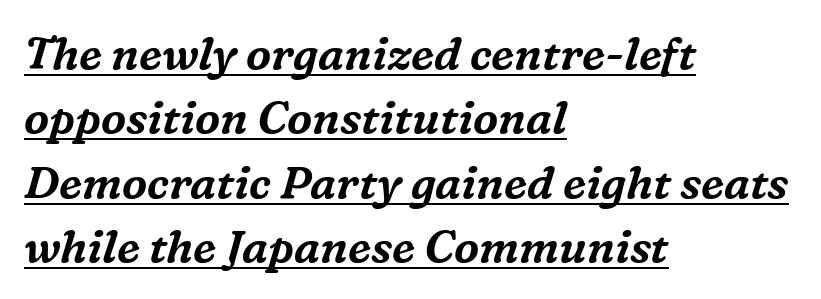
{"serif": "yes", "italic": "yes", "lean": "right", "slant_degrees": 16, "width": "normal", "stroke_contrast": "medium", "x_height": "medium", "monospaced": "no", "underline": "yes", "align": "left", "line_spacing": "normal", "line_spacing_ratio": 1.43, "letter_spacing": "normal", "letter_spacing_em": 0.0, "glyph_px": 45}
